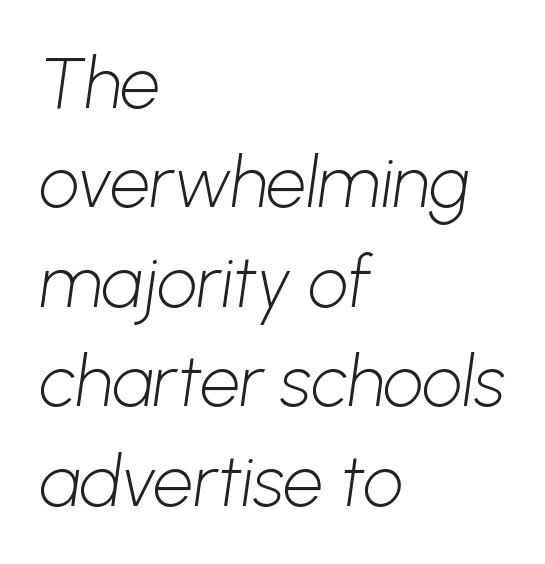
{"serif": "no", "bold": "no", "weight": "light", "width": "normal", "stroke_contrast": "low", "x_height": "medium", "monospaced": "no", "underline": "no", "align": "left", "line_spacing": "normal", "line_spacing_ratio": 1.4, "letter_spacing": "normal", "letter_spacing_em": 0.0, "glyph_px": 71}
